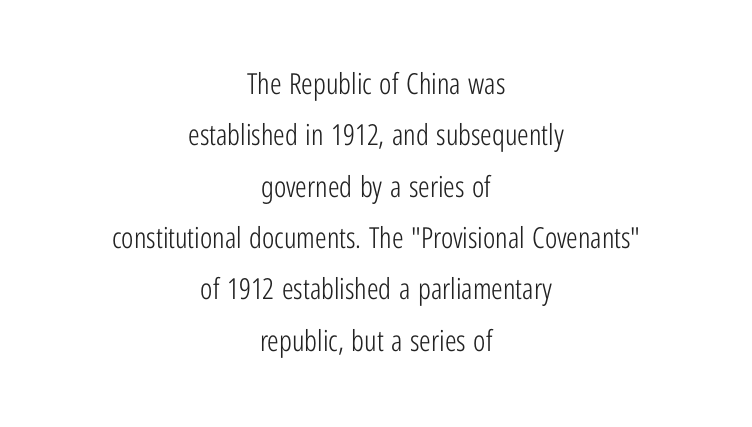
Unlike a traditional serif, this face leaves its strokes unadorned. Descender tails drop into unmarked territory. No italicization has been applied; the sample stays upright. The typeface has the unassuming heft of standard copy or less. Notice how the passage keeps no hard edge, just a central spine.
